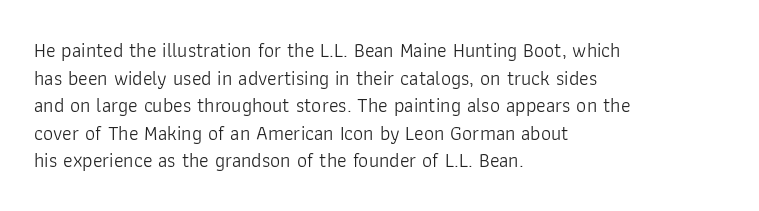
Q: Is the text bold? A: No.
Q: Is the text italic (slanted)? A: No, it is upright.
Q: Is the text underlined? A: No.
Q: How is the paragraph aligned? A: Left-aligned.
Q: Is the spacing between letters normal or unusually wide? A: Normal.
Q: Is the spacing between lines tight, normal or loose? A: Normal.
